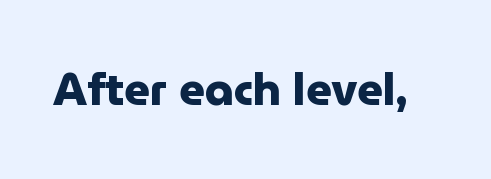
When letters stand straight like this, we call the style roman or upright. Varying glyph widths throughout — classic text-font behaviour. These lines keep a tight, regular rhythm from letter to letter. The rendering shows plain stroke endings on the letterforms — a sans-serif design. Bold? Absolutely — the strokes are thick and heavy.
